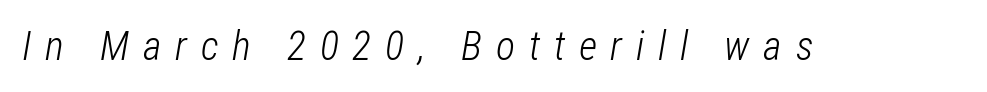
The tracking jumps out immediately: characters are airy and widely separated. Do the characters align in a grid? No, the font is proportional. Nothing heavy about these letters — not bold at all. The space beneath each line is pristine and unruled.
